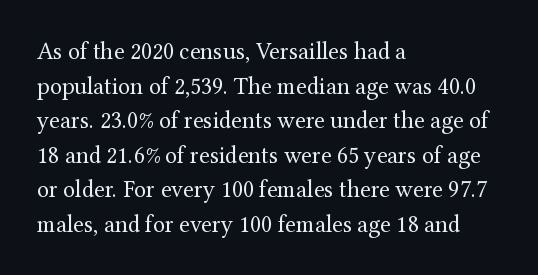
Q: Is the text bold? A: No.
Q: Is the text italic (slanted)? A: No, it is upright.
Q: Is the text underlined? A: No.
Q: How is the paragraph aligned? A: Left-aligned.
Q: Is the spacing between letters normal or unusually wide? A: Normal.
Q: Is the spacing between lines tight, normal or loose? A: Normal.
